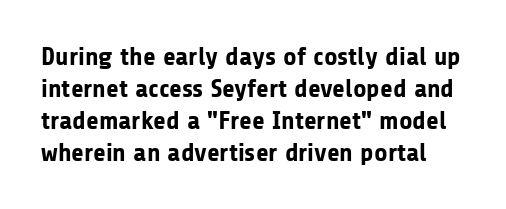
Posture: straight, roman, zero tilt. A dark, heavy texture on the line: the type is bold. Clear beneath every line of the passage. What stands out about the letter spacing? Nothing — it is the standard amount.
